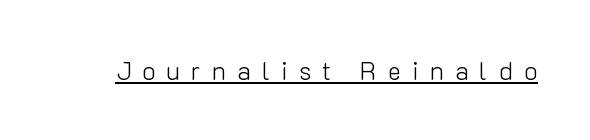
{"italic": "no", "bold": "no", "underline": "yes", "letter_spacing": "wide", "letter_spacing_em": 0.45, "glyph_px": 25}
